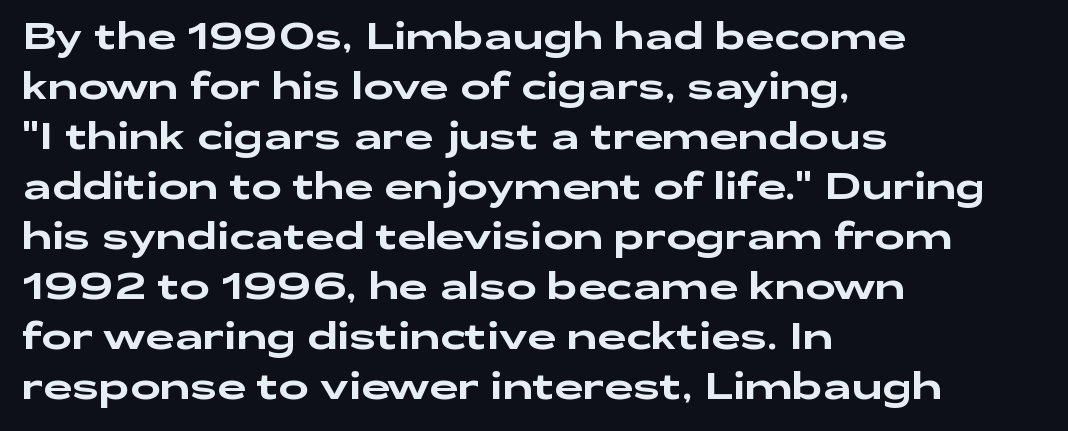
The image shows 36 px wide sans-serif type, upright; set left-aligned, normal line spacing (1.39x), normal letter spacing, not underlined; low stroke contrast and a medium x-height.
